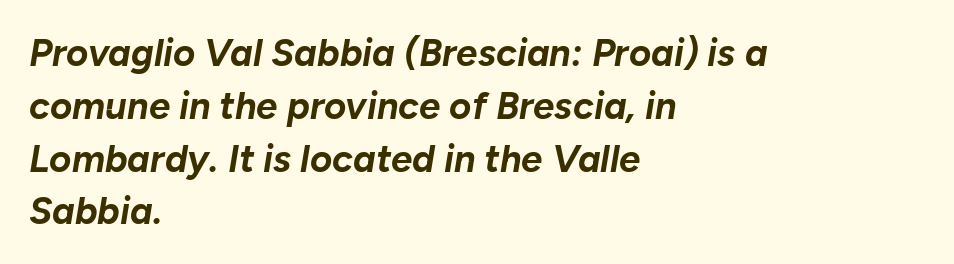
{"italic": "yes", "lean": "right", "slant_degrees": 10, "bold": "yes", "weight": "bold", "width": "normal", "stroke_contrast": "low", "x_height": "medium", "monospaced": "no", "underline": "no", "align": "left", "line_spacing": "normal", "line_spacing_ratio": 1.39, "letter_spacing": "normal", "letter_spacing_em": 0.0, "glyph_px": 38}
